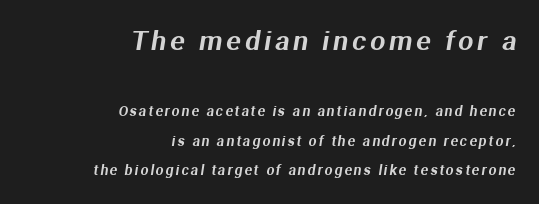
Does the leading feel generous? Absolutely, it's lavish. Letters rest on an invisible, unmarked baseline. These two chunks differ in scale, with the top chunk taking the larger measure. A flush-right, rag-left setting is used for this passage.
